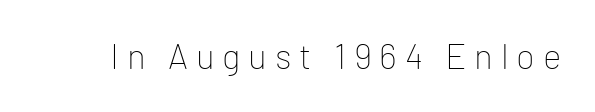
{"serif": "no", "italic": "no", "bold": "no", "weight": "thin", "width": "normal", "stroke_contrast": "low", "x_height": "medium", "monospaced": "no", "underline": "no", "letter_spacing": "wide", "letter_spacing_em": 0.22, "glyph_px": 35}
